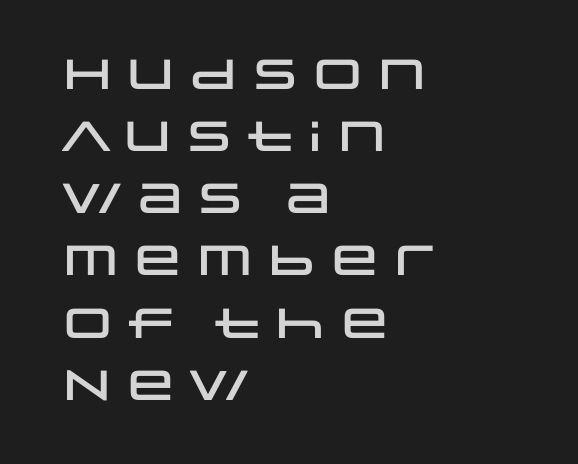
{"serif": "no", "italic": "no", "width": "wide", "stroke_contrast": "low", "x_height": "large", "monospaced": "no", "underline": "no", "align": "left", "line_spacing": "normal", "line_spacing_ratio": 1.48, "letter_spacing": "normal", "letter_spacing_em": 0.0, "glyph_px": 42}
